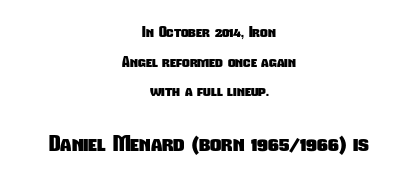
Compare the two chunks: the lower has the greater cap height. Airy leading. Neither beginnings nor endings align; midpoints do. Typesetter's note: full bold, strokes at maximum text heaviness.
